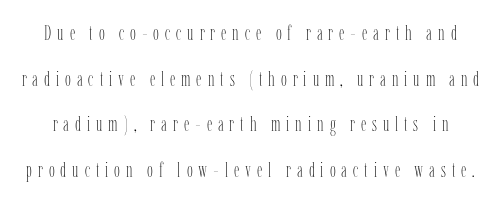
Underlining? Definitely not there. The space between consecutive lines is lavish. Do the letters lean? They stand straight. Compared with a typical body face, this is equally light or lighter still.
